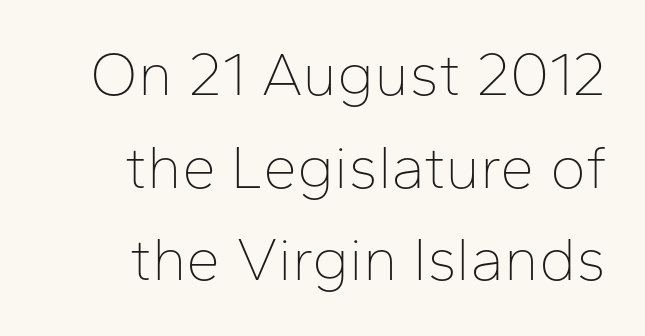
Q: Is the text bold? A: No.
Q: Is the text italic (slanted)? A: No, it is upright.
Q: Is the typeface a serif or a sans-serif typeface? A: Sans-serif.
Q: Is the text underlined? A: No.
Q: How is the paragraph aligned? A: Right-aligned.
Q: Is the spacing between letters normal or unusually wide? A: Normal.
Q: Is the spacing between lines tight, normal or loose? A: Normal.
Q: Width (condensed, normal, or wide)? A: Normal.
Q: Stroke contrast? A: Low.
Q: x-height? A: Medium.
Q: Monospaced? A: No.
